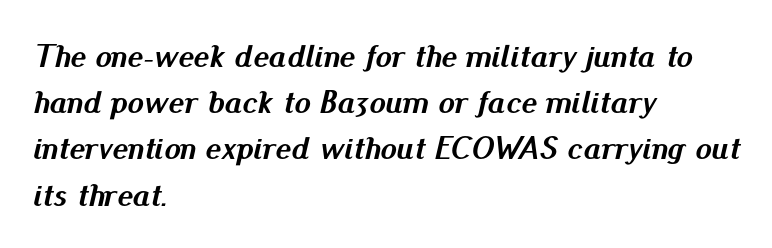
{"italic": "yes", "lean": "right", "slant_degrees": 13, "bold": "yes", "weight": "semibold", "width": "normal", "stroke_contrast": "medium", "x_height": "small", "monospaced": "no", "underline": "no", "align": "left", "line_spacing": "normal", "line_spacing_ratio": 1.4, "letter_spacing": "normal", "letter_spacing_em": 0.0, "glyph_px": 33}
